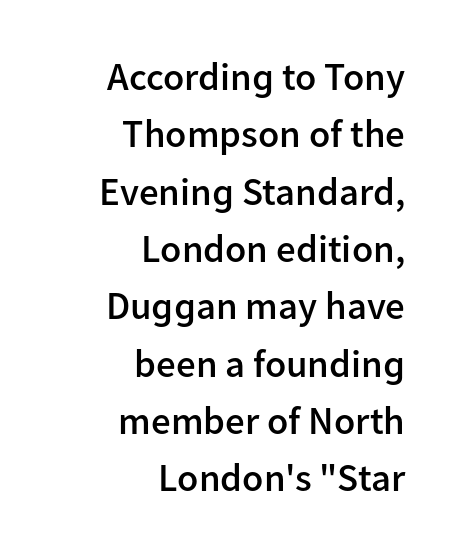
Nope, not italic — everything's standing straight. I'd call this a sans setting — the letters go barefoot. If you drew a ruler down the right edge, every line would touch it. Words float on clear page, feet unadorned. Nothing unusual about the tracking: characters are spaced as the font intends.
